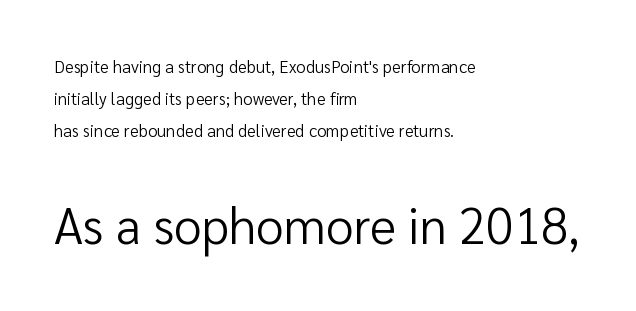
The image shows 50 px regular-weight sans-serif type, upright; set left-aligned, line spacing 1.89x, normal letter spacing, not underlined; the second (bottom) block is 2.94x larger; low stroke contrast and a medium x-height.
